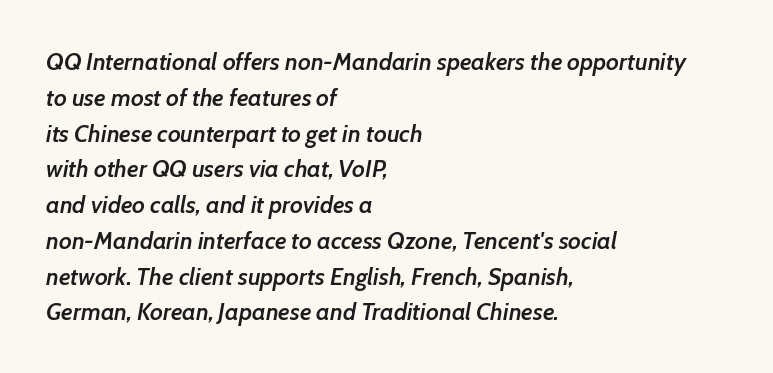
The image shows 24 px text type, italic (leaning right); set left-aligned, normal line spacing (1.49x), normal letter spacing, not underlined.
